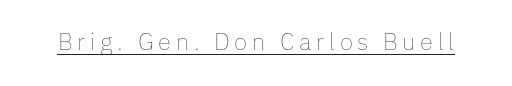
{"italic": "no", "bold": "no", "underline": "yes", "glyph_px": 24}
